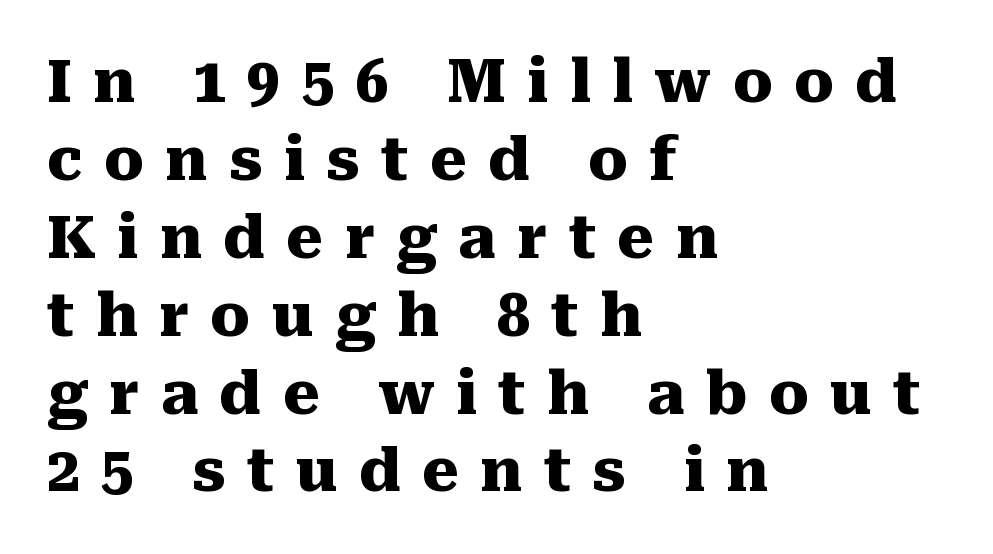
These lines are rendered in a variable-pitch font. This sample uses an upright cut, with every glyph sitting square on the baseline. I'd describe the lettering as bold — thick and assertive. The rendering shows small feet on the letterforms — a serif design. Clear beneath every line of the passage. One-word summary of the alignment: left.
